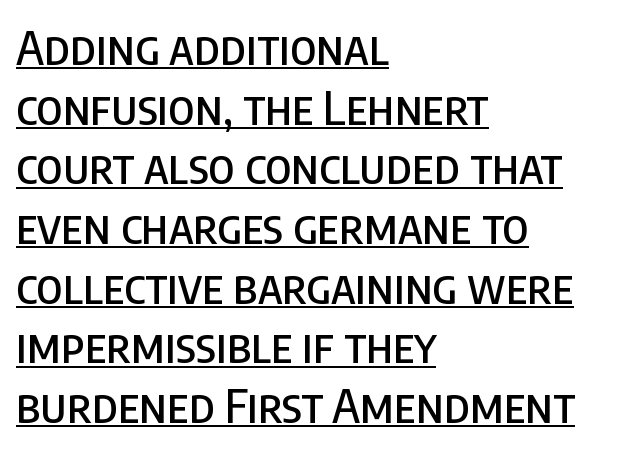
Q: Is the text italic (slanted)? A: No, it is upright.
Q: Is the typeface a serif or a sans-serif typeface? A: Sans-serif.
Q: Is the text underlined? A: Yes.
Q: How is the paragraph aligned? A: Left-aligned.
Q: Is the spacing between letters normal or unusually wide? A: Normal.
Q: Is the spacing between lines tight, normal or loose? A: Normal.
Q: Width (condensed, normal, or wide)? A: Condensed.
Q: Stroke contrast? A: Low.
Q: x-height? A: Large.
Q: Monospaced? A: No.
